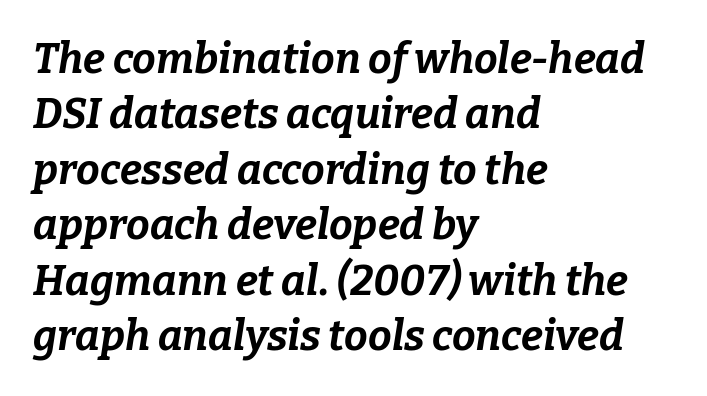
Q: Is the text bold? A: Yes.
Q: Is the text italic (slanted)? A: Yes, it leans right by about 9 degrees.
Q: Is the text underlined? A: No.
Q: How is the paragraph aligned? A: Left-aligned.
Q: Is the spacing between letters normal or unusually wide? A: Normal.
Q: Is the spacing between lines tight, normal or loose? A: Normal.
Q: Width (condensed, normal, or wide)? A: Normal.
Q: Stroke contrast? A: Low.
Q: x-height? A: Medium.
Q: Monospaced? A: No.
